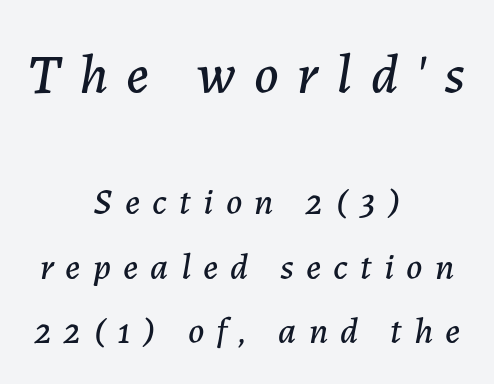
The image shows 56 px text type, italic (leaning right); set centered, line spacing 1.75x, unusually wide letter spacing (+0.33 em), not underlined; the first (top) block is 1.51x larger; low stroke contrast and a medium x-height.
